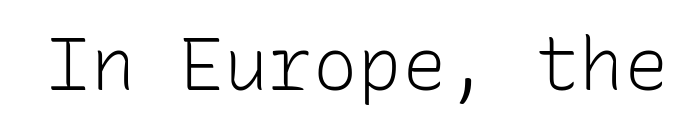
The image shows 74 px light sans-serif type, upright, monospaced; set normal letter spacing, not underlined; low stroke contrast and a medium x-height.
